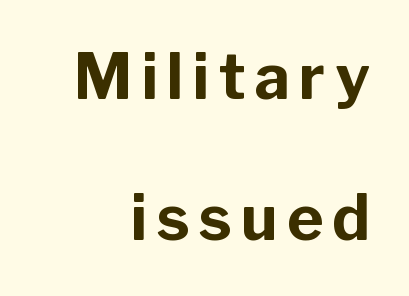
The image shows 62 px bold sans-serif type, upright; set right-aligned, loose line spacing (2.28x), not underlined; low stroke contrast and a medium x-height.
